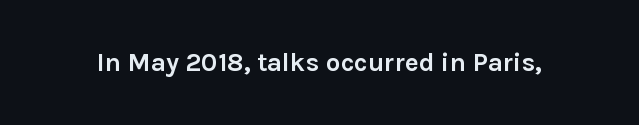
Q: Is the text bold? A: Yes.
Q: Is the text italic (slanted)? A: No, it is upright.
Q: Is the text underlined? A: No.
Q: Is the spacing between letters normal or unusually wide? A: Normal.
